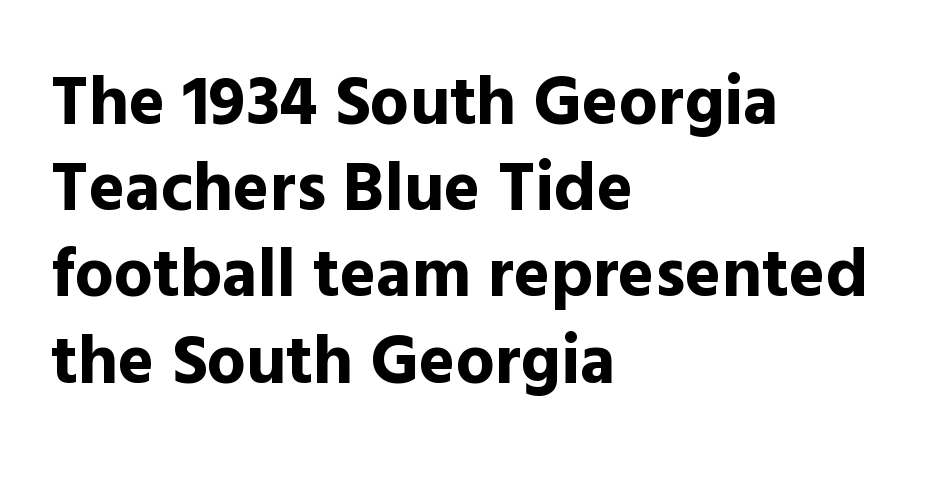
The font's upright variant was chosen for this text. Each letter keeps its own natural width here, so spacing adapts to shape. The strip under each line holds only bare page. The typesetter chose a ragged-right arrangement here. The face used here has the dense, thick strokes of a bold. Observe the ordinary spacing: letters are neighbours, not strangers.
